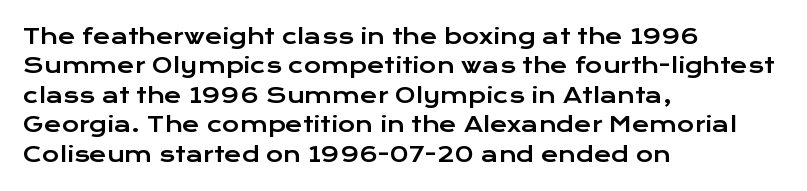
Q: Is the text italic (slanted)? A: No, it is upright.
Q: Is the text underlined? A: No.
Q: How is the paragraph aligned? A: Left-aligned.
Q: Is the spacing between letters normal or unusually wide? A: Normal.
Q: Is the spacing between lines tight, normal or loose? A: Normal.
